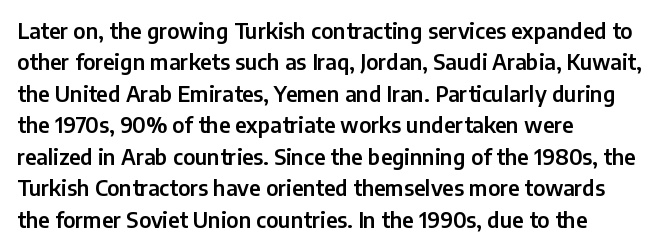
{"italic": "no", "underline": "no", "align": "left", "line_spacing": "normal", "line_spacing_ratio": 1.5, "letter_spacing": "normal", "letter_spacing_em": 0.0, "glyph_px": 21}
